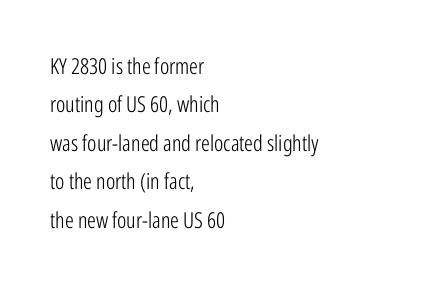
The image shows 22 px text type, upright; set left-aligned, line spacing 1.75x, normal letter spacing, not underlined.
